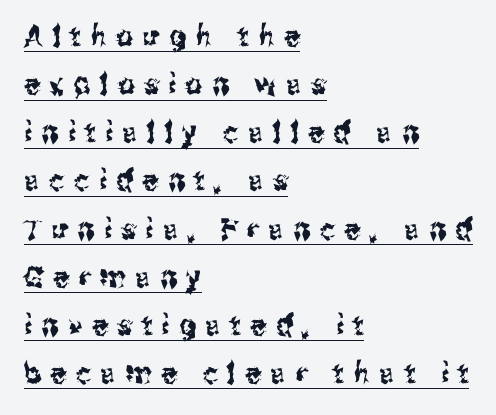
Q: Is the text italic (slanted)? A: No, it is upright.
Q: Is the typeface a serif or a sans-serif typeface? A: Sans-serif.
Q: Is the text underlined? A: Yes.
Q: How is the paragraph aligned? A: Left-aligned.
Q: Is the spacing between letters normal or unusually wide? A: Unusually wide.
Q: Is the spacing between lines tight, normal or loose? A: Normal.
Q: Width (condensed, normal, or wide)? A: Condensed.
Q: Stroke contrast? A: Medium.
Q: x-height? A: Medium.
Q: Monospaced? A: No.
